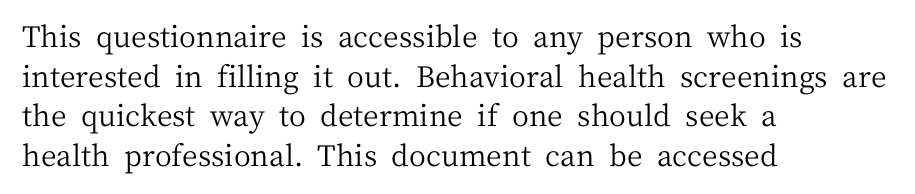
How are the letters spaced? Ordinarily, with no added tracking. Is the type heavy? It reads as light-to-regular instead. The rendering uses natural spacing where letterforms have individual widths. These lines are composed in type with serifs.
